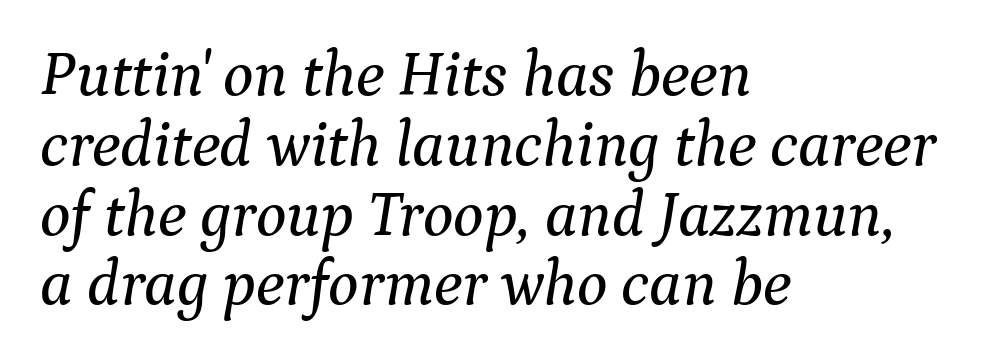
{"serif": "yes", "italic": "yes", "lean": "right", "slant_degrees": 9, "width": "normal", "stroke_contrast": "medium", "x_height": "medium", "monospaced": "no", "underline": "no", "align": "left", "line_spacing": "tight", "line_spacing_ratio": 1.09, "letter_spacing": "normal", "letter_spacing_em": 0.0, "glyph_px": 64}
